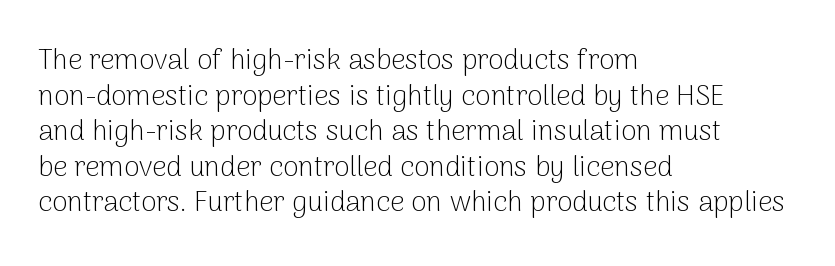
The image shows 28 px light sans-serif type, upright; set left-aligned, normal line spacing (1.27x), normal letter spacing, not underlined; low stroke contrast and a medium x-height.
